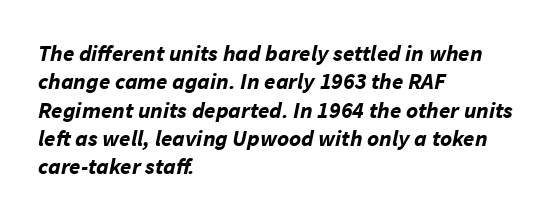
Heavy-handed strokes throughout: this text is bold. The letters sit at their default tracking, neither squeezed nor spread. Casual observation: everything's shoved over to the left. The space directly below the letters is spotless. Quick note: italic.
